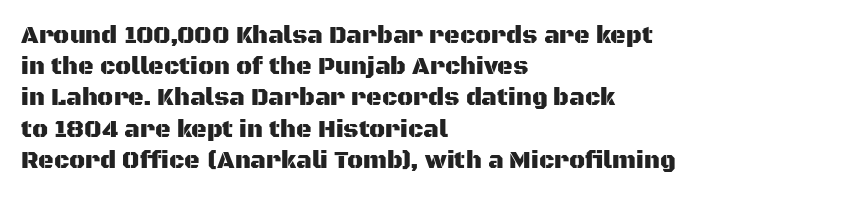
{"italic": "no", "underline": "no", "align": "left", "line_spacing": "normal", "line_spacing_ratio": 1.3, "letter_spacing": "normal", "letter_spacing_em": 0.0, "glyph_px": 24}
